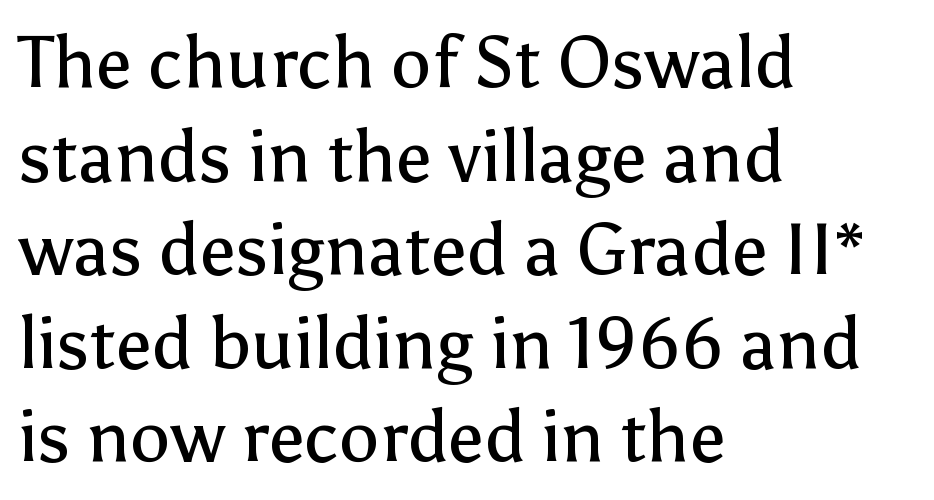
The image shows 72 px regular-weight sans-serif type, upright; set left-aligned, normal line spacing (1.3x), normal letter spacing, not underlined; low stroke contrast and a medium x-height.
